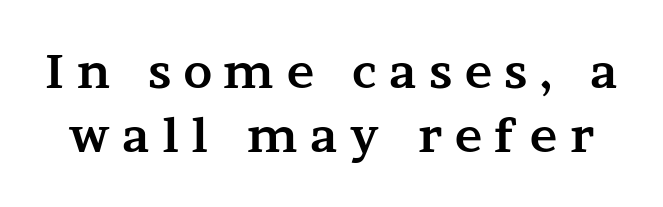
The image shows 46 px bold, wide serif type, upright; set normal line spacing (1.39x), unusually wide letter spacing (+0.27 em), not underlined; medium stroke contrast and a medium x-height.
